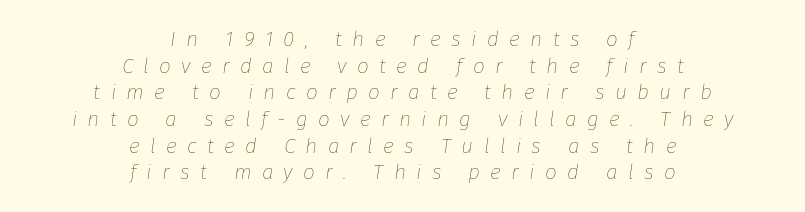
The image shows 21 px text type, italic (leaning right); set centered, normal line spacing (1.27x), unusually wide letter spacing (+0.49 em), not underlined.
